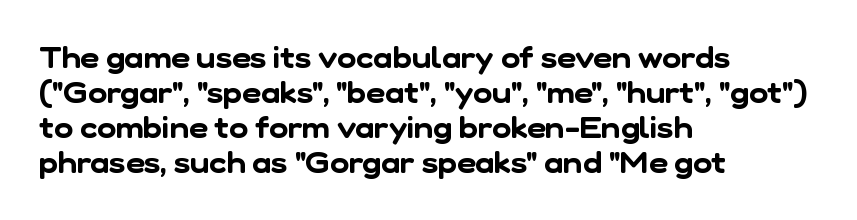
The image shows 29 px sans-serif type; set left-aligned, line spacing 1.21x, normal letter spacing, not underlined; low stroke contrast and a medium x-height.
